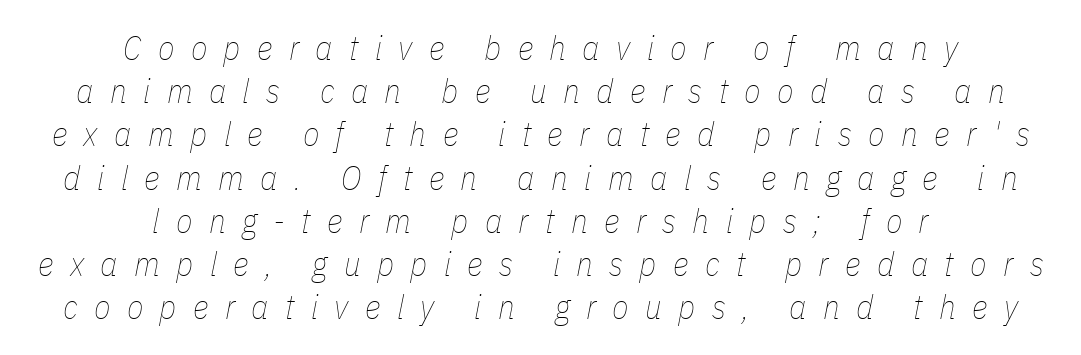
Q: Is the text bold? A: No.
Q: Is the text italic (slanted)? A: Yes, it leans right by about 11 degrees.
Q: Is the text underlined? A: No.
Q: How is the paragraph aligned? A: Centered.
Q: Is the spacing between letters normal or unusually wide? A: Unusually wide.
Q: Is the spacing between lines tight, normal or loose? A: Normal.
Q: Width (condensed, normal, or wide)? A: Condensed.
Q: Stroke contrast? A: Low.
Q: x-height? A: Medium.
Q: Monospaced? A: No.
